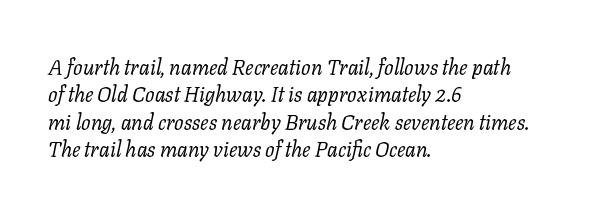
The image shows 21 px text type, italic (leaning right); set left-aligned, normal line spacing (1.3x), normal letter spacing, not underlined.
